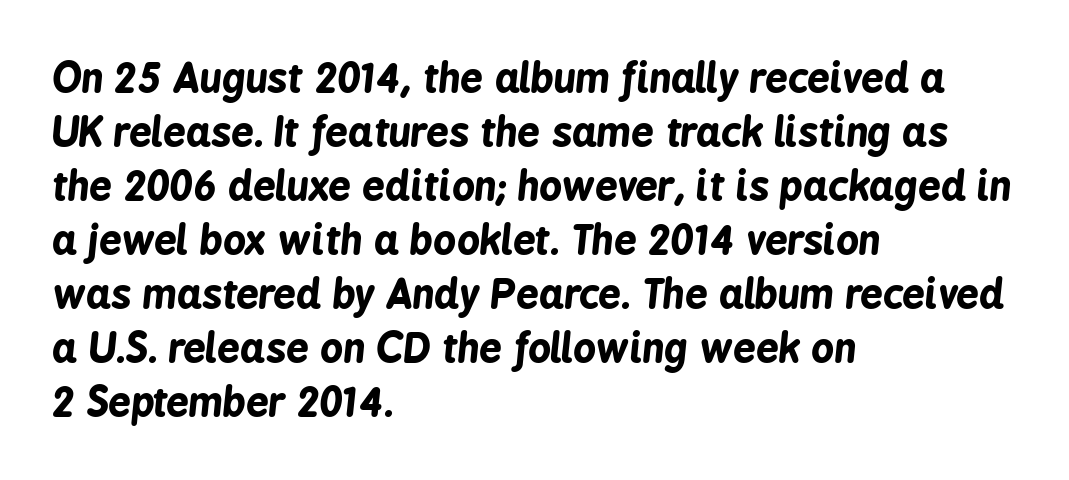
{"italic": "yes", "lean": "right", "slant_degrees": 6, "bold": "yes", "weight": "bold", "width": "condensed", "stroke_contrast": "low", "x_height": "medium", "monospaced": "no", "underline": "no", "align": "left", "line_spacing": "normal", "line_spacing_ratio": 1.35, "letter_spacing": "normal", "letter_spacing_em": 0.0, "glyph_px": 40}
